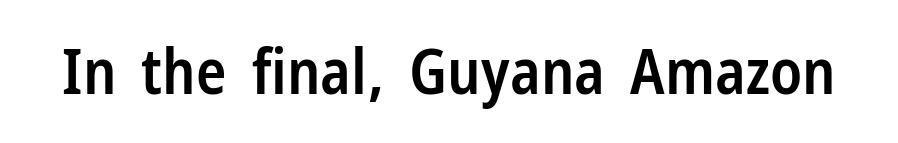
{"serif": "no", "italic": "no", "bold": "semi", "weight": "semibold", "width": "condensed", "stroke_contrast": "low", "x_height": "medium", "monospaced": "no", "underline": "no", "letter_spacing": "normal", "letter_spacing_em": 0.0, "glyph_px": 63}
